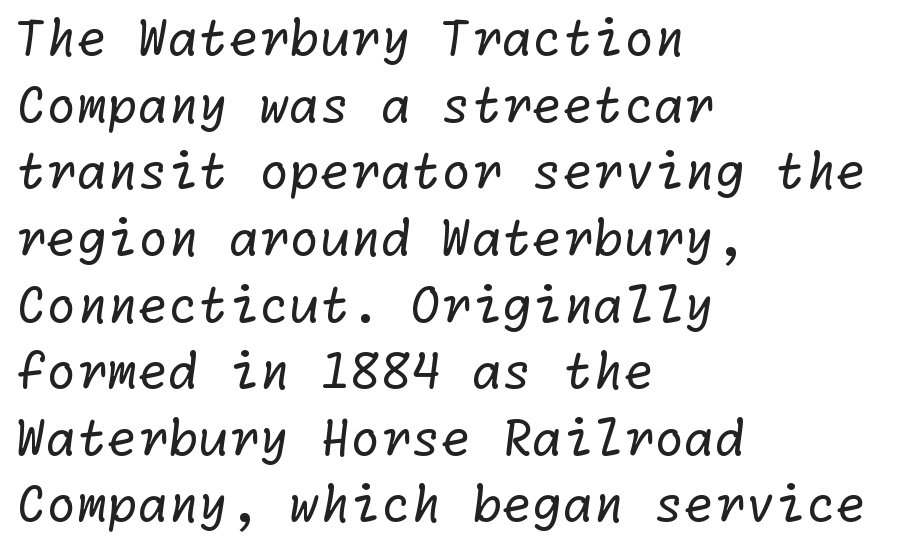
The text block is weighted toward the left margin, trailing off unevenly rightward. Regarding leading, the lines here are spaced in the standard way. Compared with a typical body face, this is equally light or lighter still. Decoration check: the copy has no underline. I'd call this a sans setting — the letters go barefoot.
